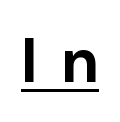
Q: Is the text bold? A: Yes.
Q: Is the text italic (slanted)? A: No, it is upright.
Q: Is the typeface a serif or a sans-serif typeface? A: Sans-serif.
Q: Is the text underlined? A: Yes.
Q: Is the spacing between letters normal or unusually wide? A: Unusually wide.
Q: Width (condensed, normal, or wide)? A: Normal.
Q: Stroke contrast? A: Low.
Q: x-height? A: Medium.
Q: Monospaced? A: No.
